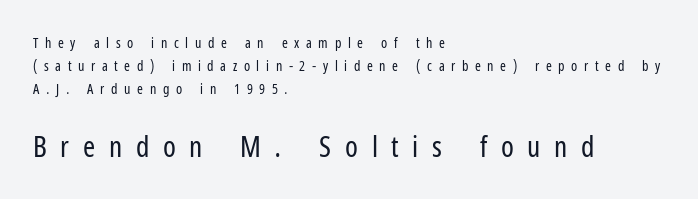
The image shows 29 px regular-weight, condensed sans-serif type, upright; set left-aligned, normal line spacing (1.66x), unusually wide letter spacing (+0.47 em), not underlined; the second (bottom) block is 2.07x larger; low stroke contrast and a medium x-height.
